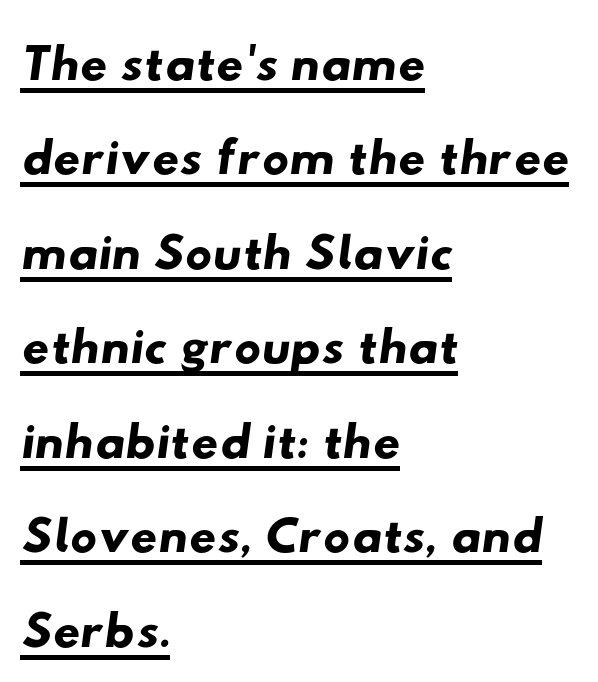
{"serif": "no", "width": "wide", "stroke_contrast": "low", "x_height": "small", "monospaced": "no", "underline": "yes", "align": "left", "line_spacing": "normal", "line_spacing_ratio": 1.26, "letter_spacing": "normal", "letter_spacing_em": 0.0, "glyph_px": 75}
